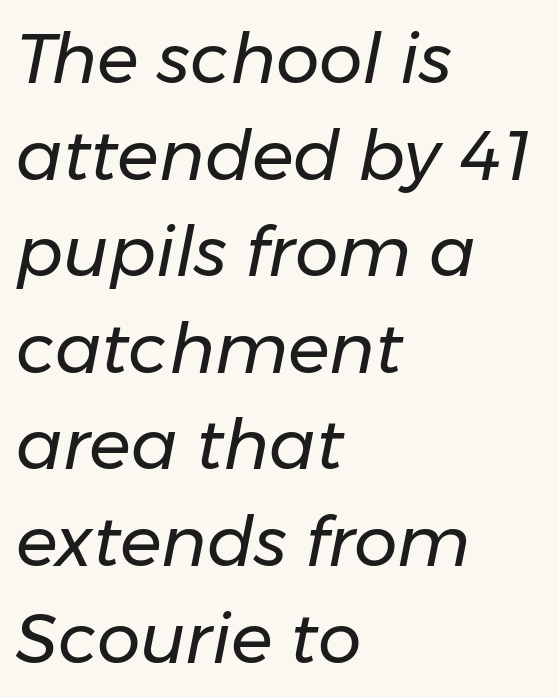
{"italic": "yes", "lean": "right", "slant_degrees": 11, "bold": "no", "weight": "regular", "width": "normal", "stroke_contrast": "low", "x_height": "medium", "monospaced": "no", "underline": "no", "align": "left", "line_spacing": "normal", "line_spacing_ratio": 1.4, "letter_spacing": "normal", "letter_spacing_em": 0.0, "glyph_px": 69}
